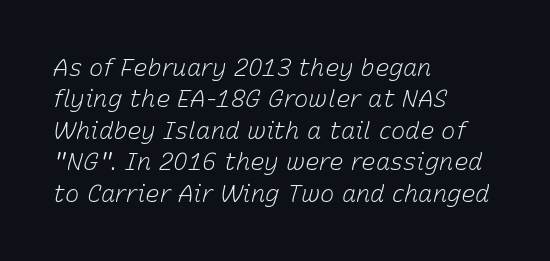
No extra ink here — the face is not bold. What stands out about the letter spacing? Nothing — it is the standard amount. Baseline-to-baseline distance is the conventional proportion of letter height. Check the space under the baseline: it is left empty.
